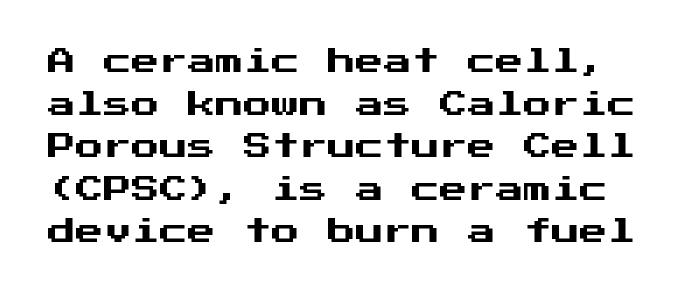
It's the straight-up-and-down kind of type. The space directly below the letters is spotless. The characters display no serif detailing; their extremities are plain. The rendering uses a moderate line-height, typical for paragraphs. The face used here is rendered with its standard letterfit.
